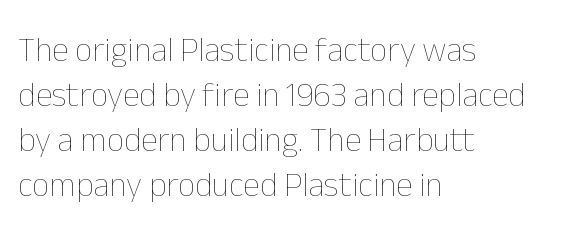
The image shows 34 px thin type, upright; set left-aligned, normal line spacing (1.32x), normal letter spacing, not underlined; low stroke contrast and a medium x-height.
